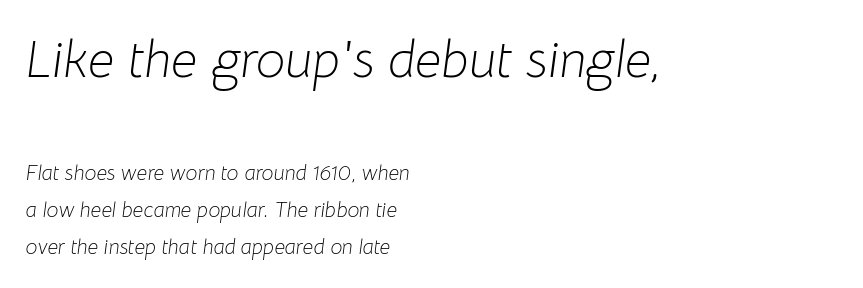
Q: Is the text bold? A: No.
Q: Is the text italic (slanted)? A: Yes, it leans right by about 8 degrees.
Q: Is the text underlined? A: No.
Q: How is the paragraph aligned? A: Left-aligned.
Q: Is the spacing between letters normal or unusually wide? A: Normal.
Q: Which block of text is set in a larger size, the first (top) or the second (bottom)? A: The first (top) one.
Q: Width (condensed, normal, or wide)? A: Normal.
Q: Stroke contrast? A: Low.
Q: x-height? A: Medium.
Q: Monospaced? A: No.
